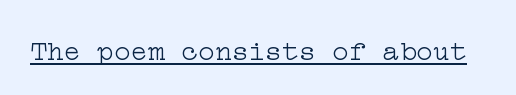
The image shows 28 px light, wide serif type, upright; set normal letter spacing, underlined; low stroke contrast and a medium x-height.
